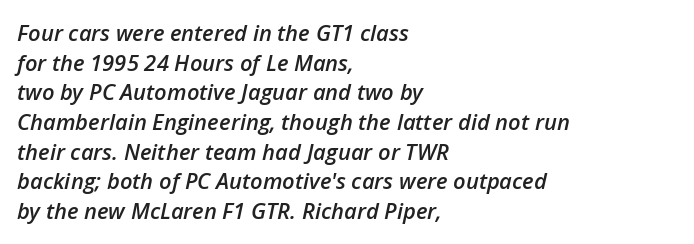
Heft: intermediate — a semibold. One glance says typical: line gaps are just what's usual. Here the glyphs are tracked normally, forming tight word shapes. The specimen omits any rule beneath the text block's lines.
